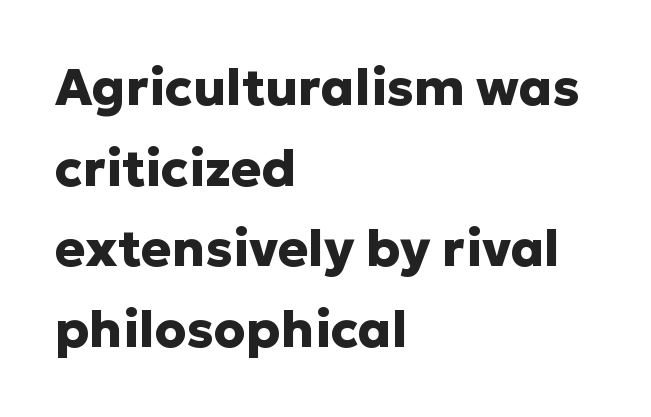
Q: Is the text bold? A: Yes.
Q: Is the text italic (slanted)? A: No, it is upright.
Q: Is the typeface a serif or a sans-serif typeface? A: Sans-serif.
Q: Is the text underlined? A: No.
Q: How is the paragraph aligned? A: Left-aligned.
Q: Is the spacing between letters normal or unusually wide? A: Normal.
Q: Is the spacing between lines tight, normal or loose? A: Normal.
Q: Width (condensed, normal, or wide)? A: Normal.
Q: Stroke contrast? A: Low.
Q: x-height? A: Medium.
Q: Monospaced? A: No.
